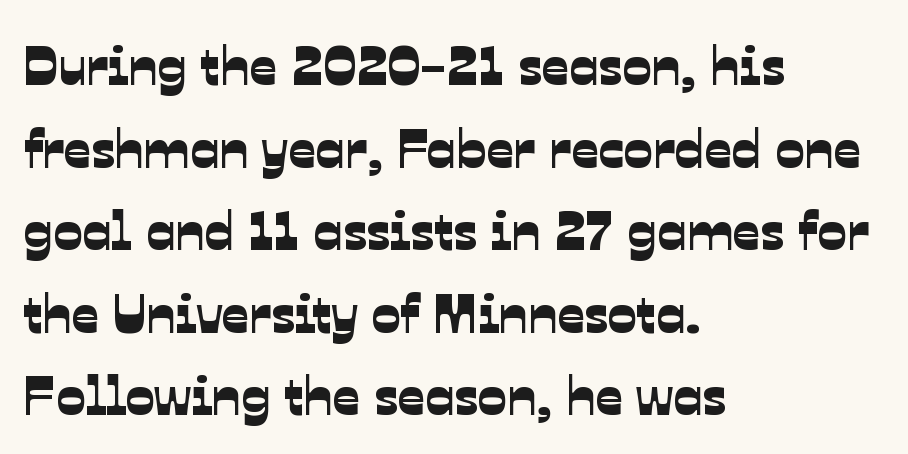
The image shows 54 px sans-serif type; set left-aligned, normal line spacing (1.53x), normal letter spacing, not underlined; low stroke contrast and a medium x-height.
